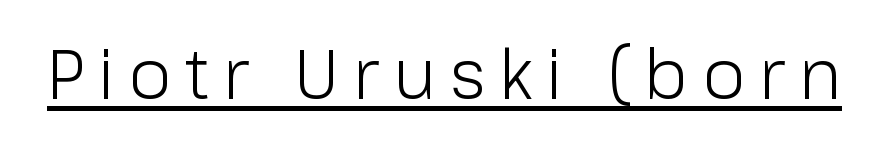
Q: Is the text bold? A: No.
Q: Is the text italic (slanted)? A: No, it is upright.
Q: Is the typeface a serif or a sans-serif typeface? A: Sans-serif.
Q: Is the text underlined? A: Yes.
Q: Is the spacing between letters normal or unusually wide? A: Unusually wide.
Q: Width (condensed, normal, or wide)? A: Normal.
Q: Stroke contrast? A: Low.
Q: x-height? A: Medium.
Q: Monospaced? A: No.
